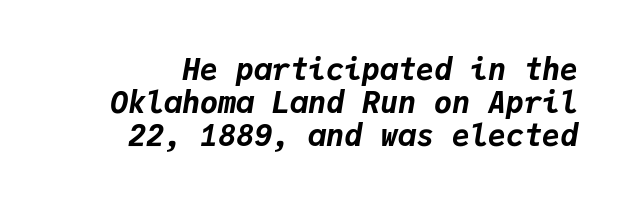
The image shows 30 px bold type, italic (leaning right), monospaced; set tight line spacing (1.1x), normal letter spacing, not underlined; low stroke contrast and a medium x-height.
